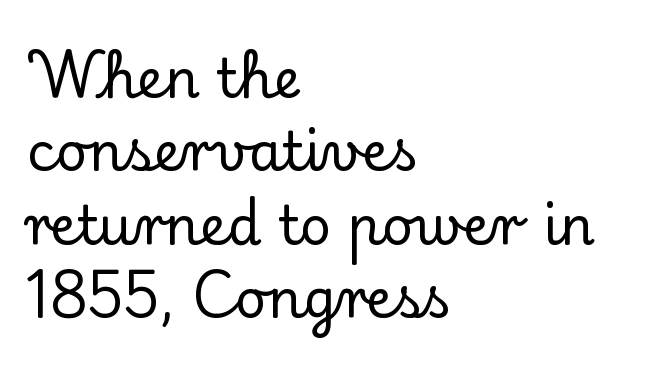
In CSS terms this would be text-align: left. Between one letter and the next there's only the usual sliver of space. Leading matches the norm, producing a regular column. The lettering holds an erect, upright posture throughout. Do the characters align in a grid? No, the font is proportional.
